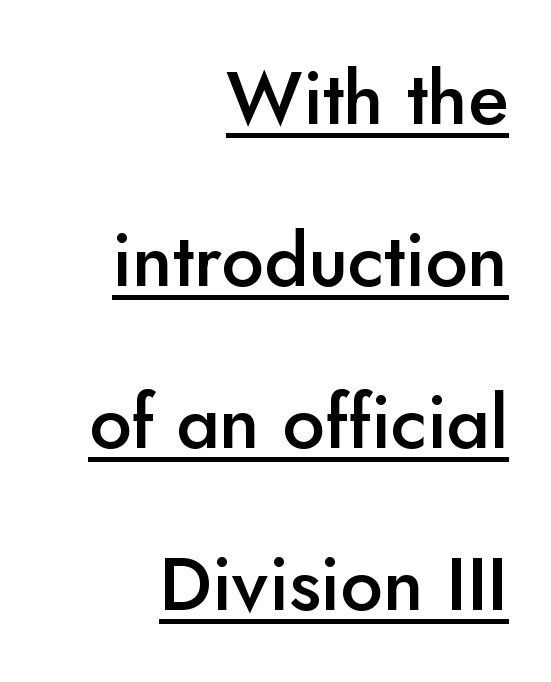
{"serif": "no", "italic": "no", "bold": "semi", "weight": "semibold", "width": "normal", "stroke_contrast": "low", "x_height": "small", "monospaced": "no", "underline": "yes", "align": "right", "line_spacing": "loose", "line_spacing_ratio": 2.16, "letter_spacing": "normal", "letter_spacing_em": 0.0, "glyph_px": 75}
